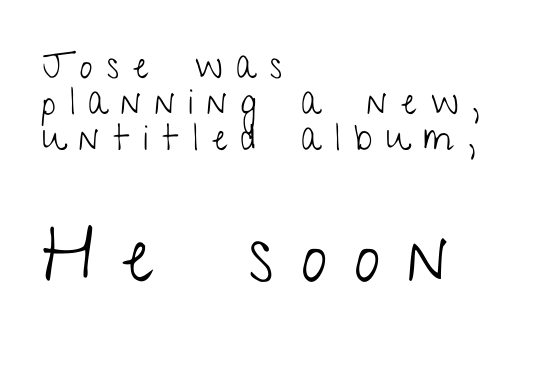
The image shows 73 px light, condensed sans-serif type, upright; set left-aligned, tight line spacing (1.0x), unusually wide letter spacing (+0.39 em), not underlined; the second (bottom) block is 2.03x larger; low stroke contrast and a medium x-height.
